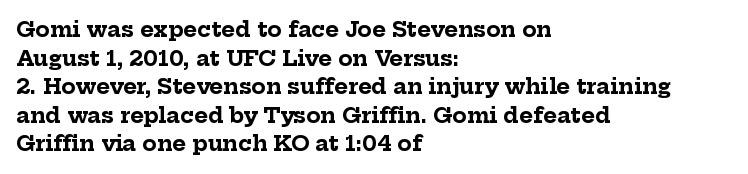
Notice how descenders clear the ascenders below comfortably — that's standard leading. Clear beneath every line of the passage. These lines are set flush left with a ragged right edge. The type sits square on the baseline with zero lean. Each word holds together tightly as a unit, with standard inter-letter gaps.
